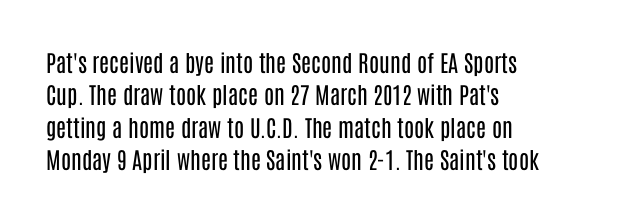
The tracking reads as untouched default to a designer's eye. Layout note: lines flush left. Students, observe: this is what conventionally led text looks like. Underline: absent.
